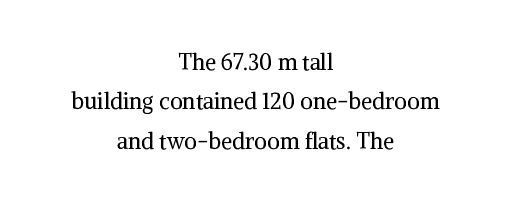
{"italic": "no", "bold": "no", "underline": "no", "align": "center", "line_spacing_ratio": 1.79, "letter_spacing": "normal", "letter_spacing_em": 0.0, "glyph_px": 22}
